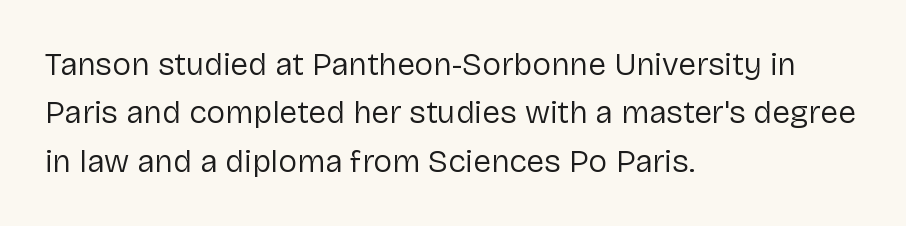
{"serif": "no", "italic": "no", "bold": "no", "weight": "regular", "width": "normal", "stroke_contrast": "low", "x_height": "medium", "monospaced": "no", "underline": "no", "align": "left", "line_spacing": "normal", "line_spacing_ratio": 1.51, "letter_spacing": "normal", "letter_spacing_em": 0.0, "glyph_px": 32}
